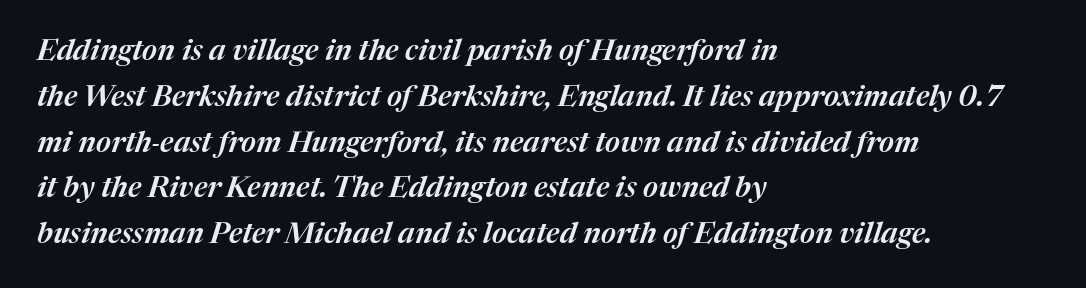
Q: Is the text italic (slanted)? A: Yes, it leans right by about 17 degrees.
Q: Is the text underlined? A: No.
Q: How is the paragraph aligned? A: Left-aligned.
Q: Is the spacing between letters normal or unusually wide? A: Normal.
Q: Is the spacing between lines tight, normal or loose? A: Normal.
Q: Width (condensed, normal, or wide)? A: Normal.
Q: Stroke contrast? A: Medium.
Q: x-height? A: Medium.
Q: Monospaced? A: No.
